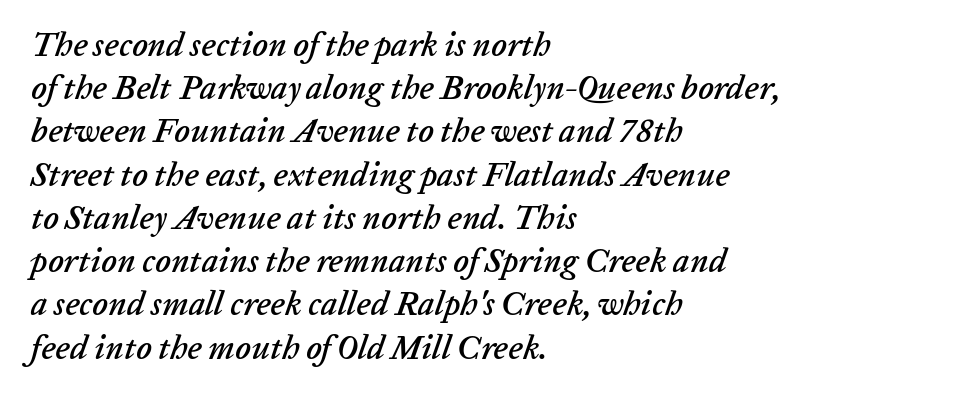
Q: Is the text italic (slanted)? A: Yes, it leans right by about 20 degrees.
Q: Is the text underlined? A: No.
Q: How is the paragraph aligned? A: Left-aligned.
Q: Is the spacing between letters normal or unusually wide? A: Normal.
Q: Is the spacing between lines tight, normal or loose? A: Normal.
Q: Width (condensed, normal, or wide)? A: Normal.
Q: Stroke contrast? A: Low.
Q: x-height? A: Medium.
Q: Monospaced? A: No.
